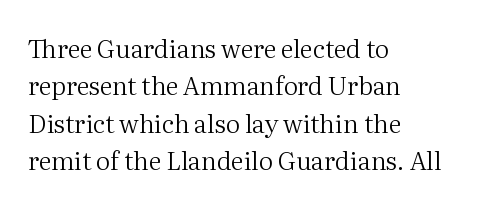
Q: Is the text bold? A: No.
Q: Is the text italic (slanted)? A: No, it is upright.
Q: Is the text underlined? A: No.
Q: How is the paragraph aligned? A: Left-aligned.
Q: Is the spacing between letters normal or unusually wide? A: Normal.
Q: Is the spacing between lines tight, normal or loose? A: Normal.
